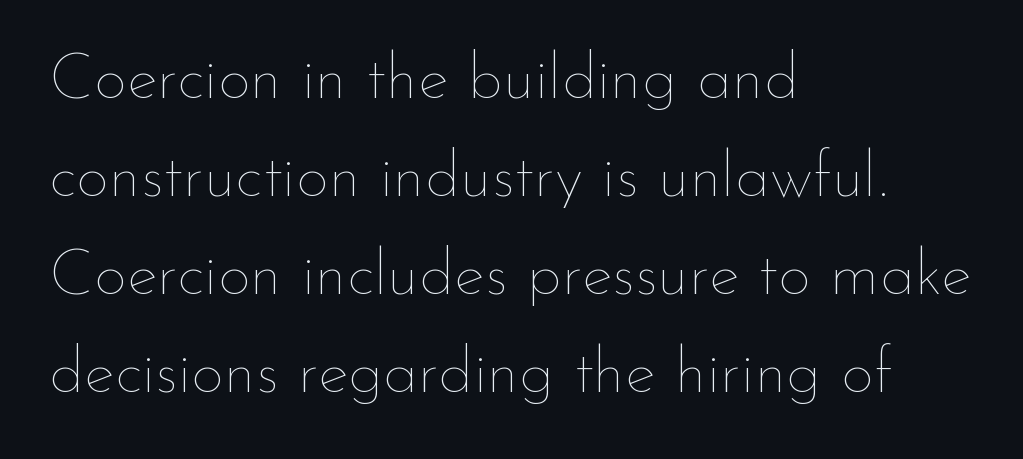
Q: Is the text bold? A: No.
Q: Is the text italic (slanted)? A: No, it is upright.
Q: Is the text underlined? A: No.
Q: How is the paragraph aligned? A: Left-aligned.
Q: Is the spacing between letters normal or unusually wide? A: Normal.
Q: Is the spacing between lines tight, normal or loose? A: Normal.
Q: Width (condensed, normal, or wide)? A: Normal.
Q: Stroke contrast? A: Low.
Q: x-height? A: Small.
Q: Monospaced? A: No.
